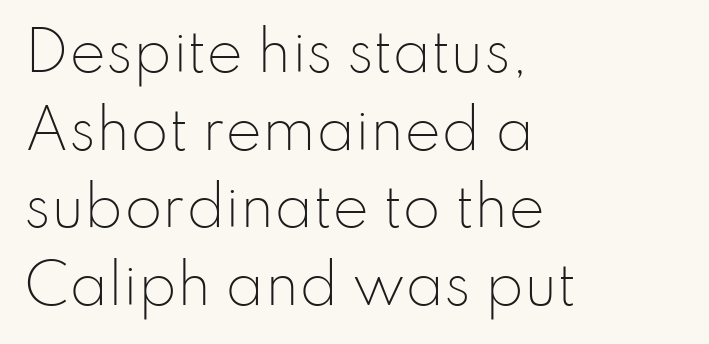
Character widths vary here, with narrow letters taking less room than wide ones. Short note: letters normally spaced. This sample uses an upright cut, with every glyph sitting square on the baseline. Underline: absent. A student would call this left alignment; a typographer would say flush left, rag right.
